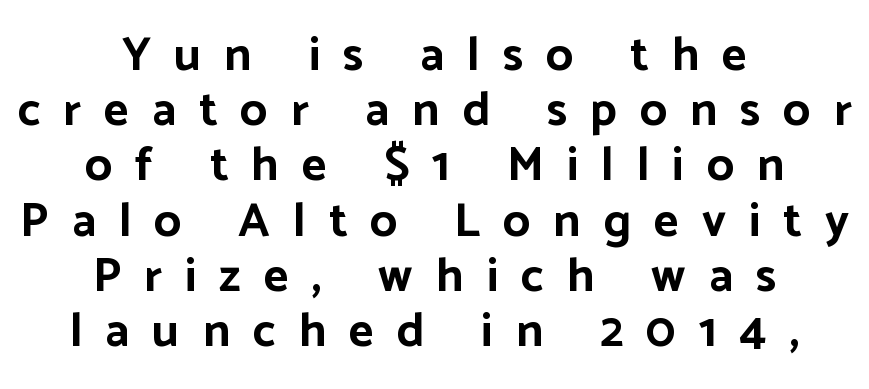
{"serif": "no", "italic": "no", "bold": "yes", "weight": "bold", "width": "normal", "stroke_contrast": "low", "x_height": "medium", "monospaced": "no", "underline": "no", "align": "center", "line_spacing": "tight", "line_spacing_ratio": 1.15, "letter_spacing": "wide", "letter_spacing_em": 0.48, "glyph_px": 48}
